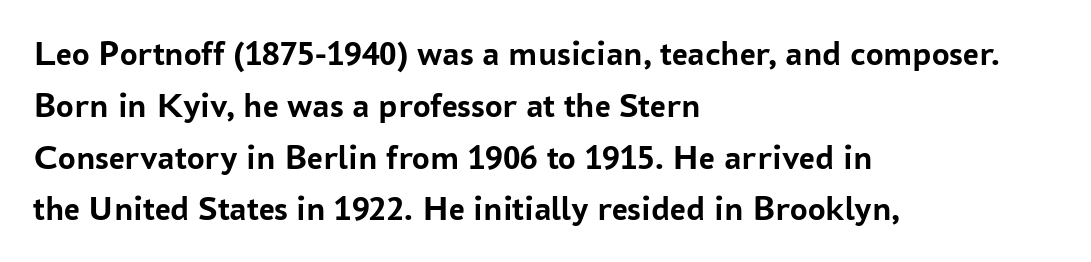
The image shows 35 px semibold sans-serif type, upright; set left-aligned, normal line spacing (1.48x), normal letter spacing, not underlined; low stroke contrast and a medium x-height.
